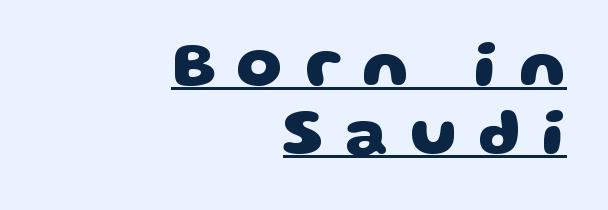
Q: Is the text bold? A: Yes.
Q: Is the typeface a serif or a sans-serif typeface? A: Sans-serif.
Q: Is the text underlined? A: Yes.
Q: How is the paragraph aligned? A: Right-aligned.
Q: Is the spacing between letters normal or unusually wide? A: Unusually wide.
Q: Is the spacing between lines tight, normal or loose? A: Tight.
Q: Width (condensed, normal, or wide)? A: Wide.
Q: Stroke contrast? A: Low.
Q: x-height? A: Large.
Q: Monospaced? A: No.
